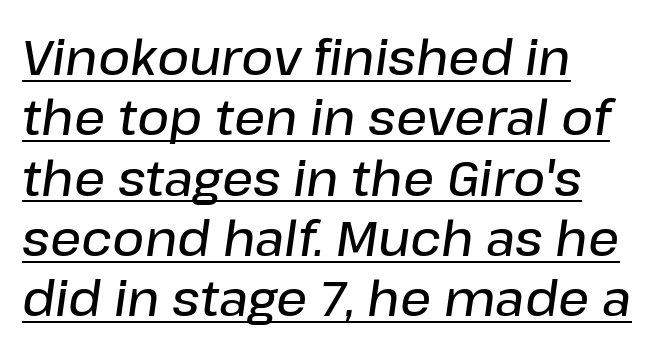
The image shows 49 px semibold type, italic (leaning right); set line spacing 1.23x, normal letter spacing, underlined; low stroke contrast and a medium x-height.
